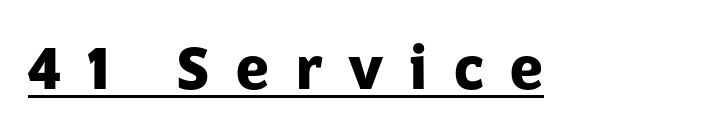
The image shows 57 px heavy sans-serif type, upright; set unusually wide letter spacing (+0.47 em), underlined; low stroke contrast and a medium x-height.
